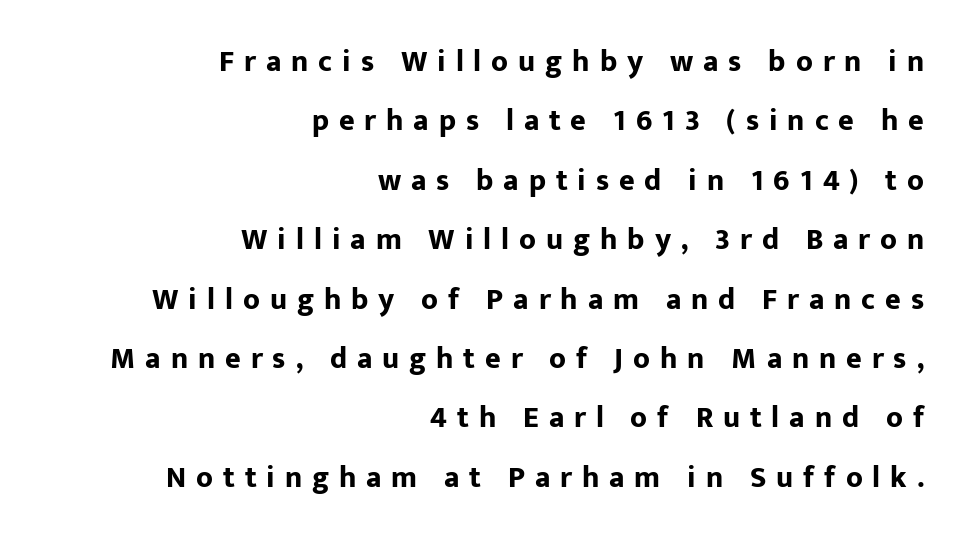
{"serif": "no", "italic": "no", "bold": "yes", "weight": "bold", "width": "normal", "stroke_contrast": "low", "x_height": "medium", "monospaced": "no", "underline": "no", "align": "right", "line_spacing": "loose", "line_spacing_ratio": 1.98, "letter_spacing": "wide", "letter_spacing_em": 0.33, "glyph_px": 30}
